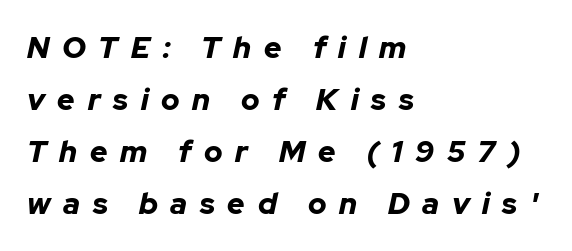
Strokes here are thick enough to call this a true bold. The setting favours the left margin, as ordinary paragraphs usually do. Honestly, there is no underline to notice here at all. What stands out about the letter spacing? Its width — letters are far apart.
